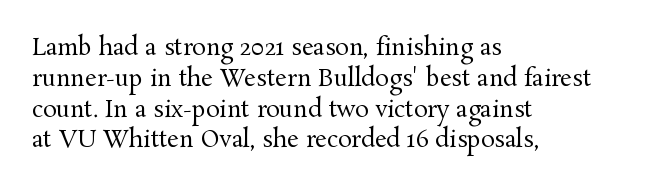
{"italic": "no", "bold": "no", "underline": "no", "align": "left", "line_spacing": "normal", "line_spacing_ratio": 1.34, "letter_spacing": "normal", "letter_spacing_em": 0.0, "glyph_px": 23}
